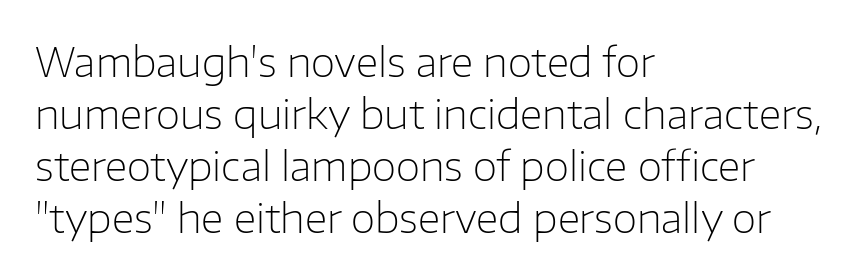
{"serif": "no", "italic": "no", "bold": "no", "weight": "light", "width": "normal", "stroke_contrast": "low", "x_height": "medium", "monospaced": "no", "underline": "no", "align": "left", "line_spacing": "normal", "line_spacing_ratio": 1.3, "letter_spacing": "normal", "letter_spacing_em": 0.0, "glyph_px": 40}
